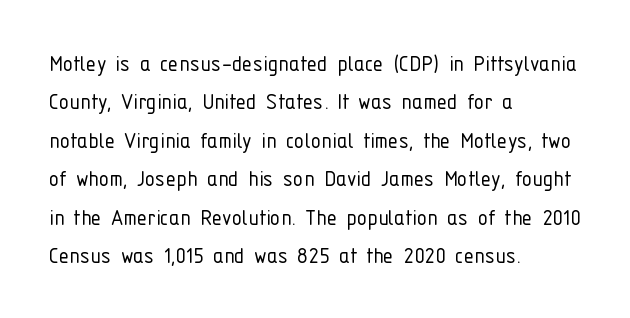
The image shows 26 px text type, upright; set left-aligned, normal line spacing (1.48x), normal letter spacing, not underlined.
